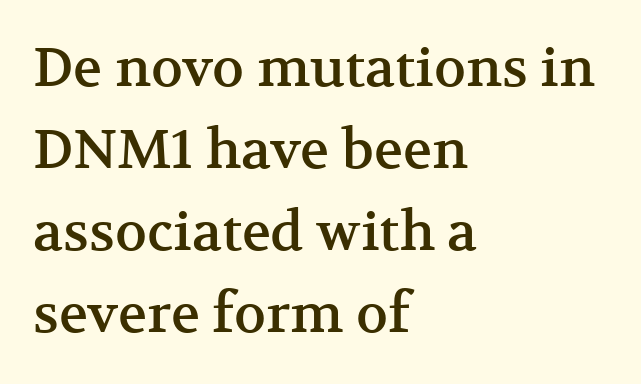
Q: Is the text italic (slanted)? A: No, it is upright.
Q: Is the typeface a serif or a sans-serif typeface? A: Serif.
Q: Is the text underlined? A: No.
Q: How is the paragraph aligned? A: Left-aligned.
Q: Is the spacing between letters normal or unusually wide? A: Normal.
Q: Is the spacing between lines tight, normal or loose? A: Normal.
Q: Width (condensed, normal, or wide)? A: Normal.
Q: Stroke contrast? A: Medium.
Q: x-height? A: Medium.
Q: Monospaced? A: No.
